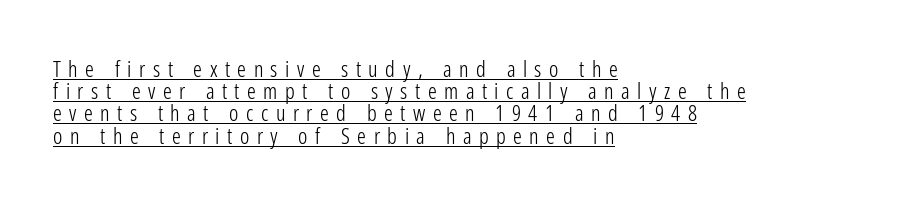
Q: Is the text bold? A: No.
Q: Is the text italic (slanted)? A: No, it is upright.
Q: Is the text underlined? A: Yes.
Q: How is the paragraph aligned? A: Left-aligned.
Q: Is the spacing between letters normal or unusually wide? A: Unusually wide.
Q: Is the spacing between lines tight, normal or loose? A: Tight.
